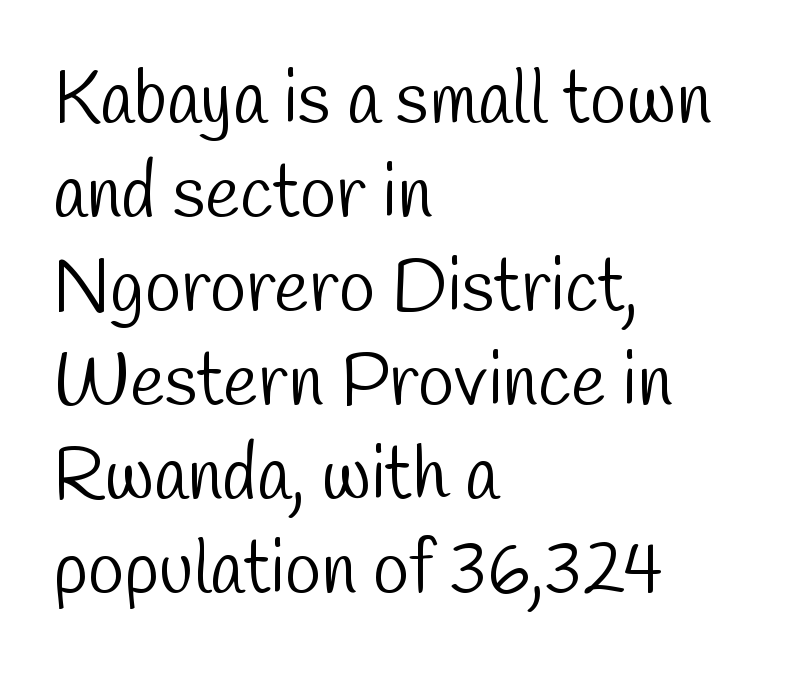
Q: Is the text bold? A: No.
Q: Is the typeface a serif or a sans-serif typeface? A: Sans-serif.
Q: Is the text underlined? A: No.
Q: How is the paragraph aligned? A: Left-aligned.
Q: Is the spacing between letters normal or unusually wide? A: Normal.
Q: Is the spacing between lines tight, normal or loose? A: Normal.
Q: Width (condensed, normal, or wide)? A: Condensed.
Q: Stroke contrast? A: Low.
Q: x-height? A: Medium.
Q: Monospaced? A: No.
